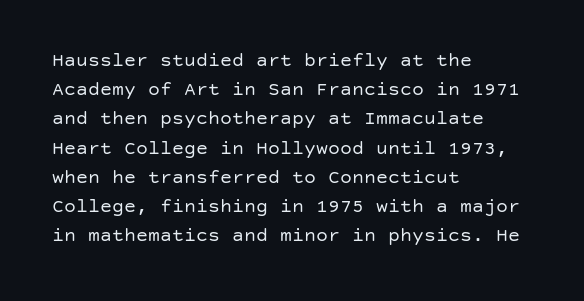
The image shows 20 px text type, upright; set left-aligned, normal line spacing (1.46x), normal letter spacing, not underlined.
